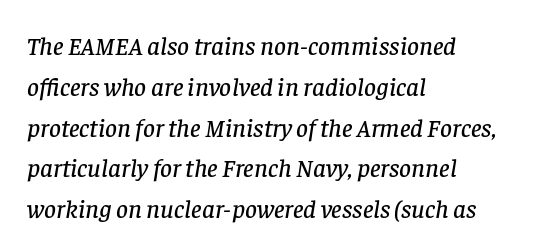
{"italic": "yes", "lean": "right", "slant_degrees": 8, "underline": "no", "align": "left", "line_spacing": "normal", "line_spacing_ratio": 1.57, "letter_spacing": "normal", "letter_spacing_em": 0.0, "glyph_px": 26}
